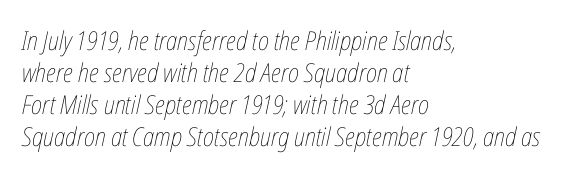
{"italic": "yes", "lean": "right", "slant_degrees": 12, "bold": "no", "underline": "no", "align": "left", "line_spacing_ratio": 1.23, "letter_spacing": "normal", "letter_spacing_em": 0.0, "glyph_px": 26}
